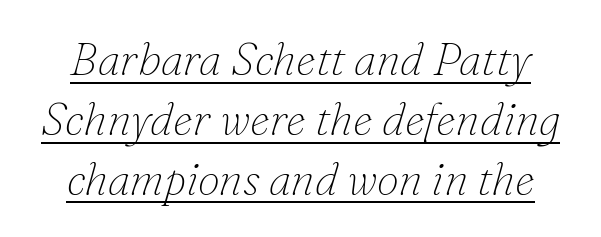
Q: Is the text bold? A: No.
Q: Is the text italic (slanted)? A: Yes, it leans right by about 16 degrees.
Q: Is the typeface a serif or a sans-serif typeface? A: Serif.
Q: Is the text underlined? A: Yes.
Q: Is the spacing between letters normal or unusually wide? A: Normal.
Q: Is the spacing between lines tight, normal or loose? A: Normal.
Q: Width (condensed, normal, or wide)? A: Normal.
Q: Stroke contrast? A: Low.
Q: x-height? A: Small.
Q: Monospaced? A: No.
